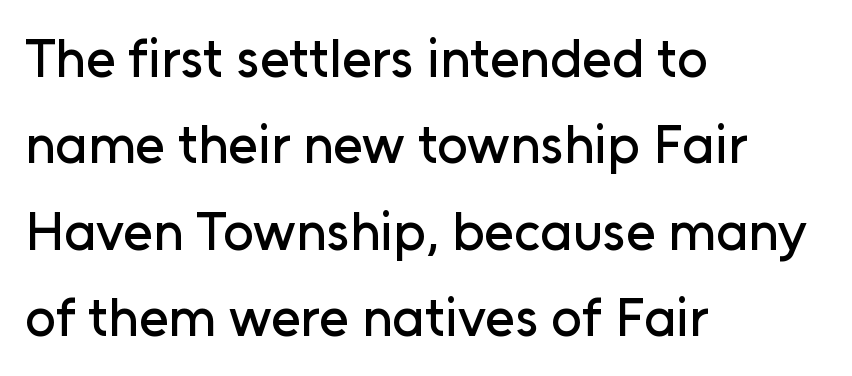
Nothing unusual about the tracking: characters are spaced as the font intends. The letters advance in unequal steps, a hallmark of proportional type. The passage shown is not underscored anywhere. In terms of leading, this rendering sits right in the middle. This is sans-serif lettering, the kind often seen on screens and signage.
